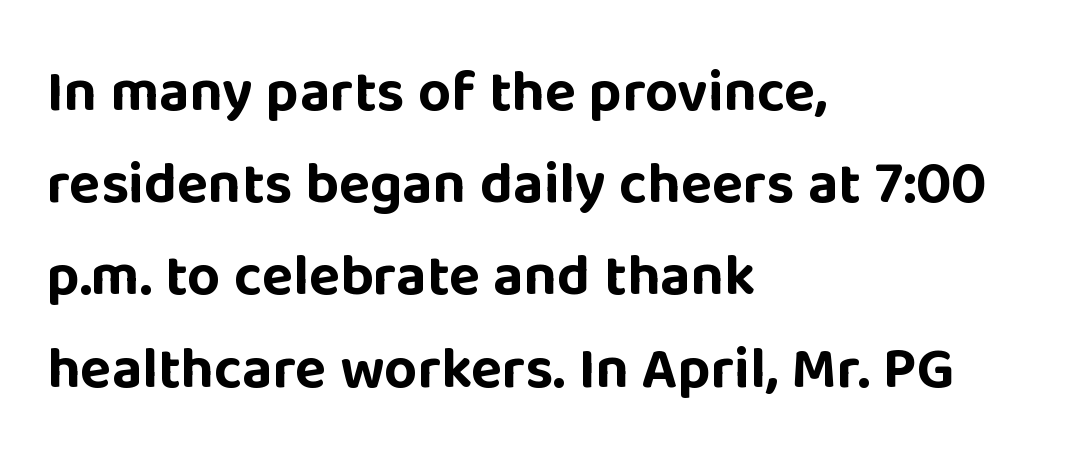
Heavy-handed strokes throughout: this text is bold. Honestly, the letter spacing is just normal — you wouldn't notice it. Compared with typical paragraphs, the rows here are spaced about the same. Each line starts at the same left margin while the right side varies.
